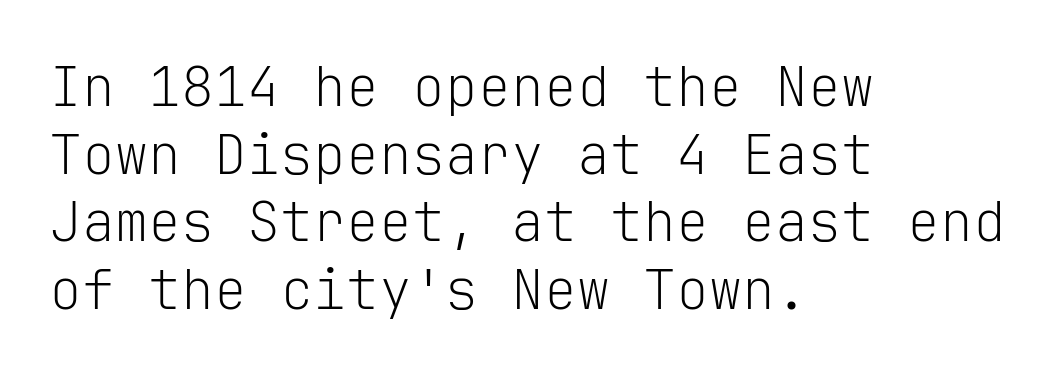
Bold? No — there's no thickening of the strokes. Every character here occupies the same horizontal width, giving the sample a typewriter-like rhythm. The paragraph shown leans on its left margin. Characters remain perfectly vertical along every line.
